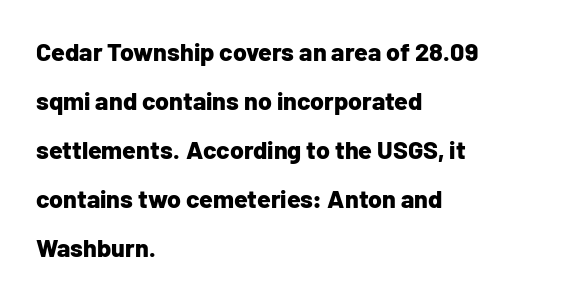
The image shows 25 px bold type, upright; set left-aligned, loose line spacing (1.96x), normal letter spacing, not underlined.
